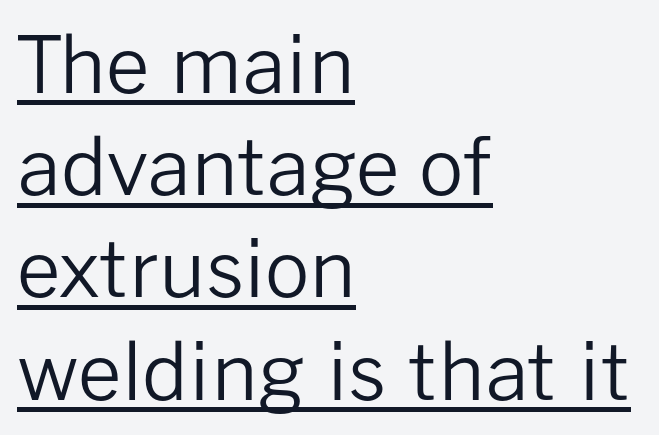
The image shows 78 px regular-weight sans-serif type, upright; set left-aligned, normal line spacing (1.31x), normal letter spacing, underlined; low stroke contrast and a medium x-height.
